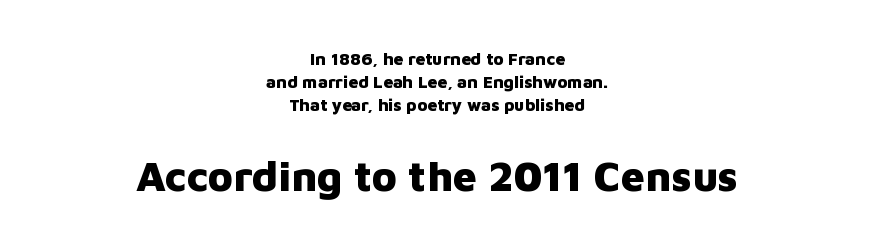
Q: Is the text bold? A: Yes.
Q: Is the text italic (slanted)? A: No, it is upright.
Q: Is the typeface a serif or a sans-serif typeface? A: Sans-serif.
Q: Is the text underlined? A: No.
Q: How is the paragraph aligned? A: Centered.
Q: Is the spacing between letters normal or unusually wide? A: Normal.
Q: Is the spacing between lines tight, normal or loose? A: Normal.
Q: Which block of text is set in a larger size, the first (top) or the second (bottom)? A: The second (bottom) one.
Q: Width (condensed, normal, or wide)? A: Normal.
Q: Stroke contrast? A: Low.
Q: x-height? A: Medium.
Q: Monospaced? A: No.
